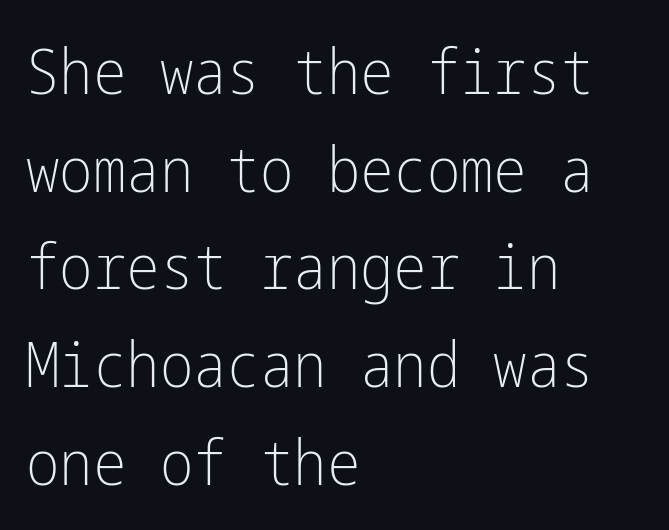
The image shows 63 px light, condensed sans-serif type, upright; set left-aligned, normal line spacing (1.55x), normal letter spacing, not underlined; low stroke contrast and a medium x-height.
